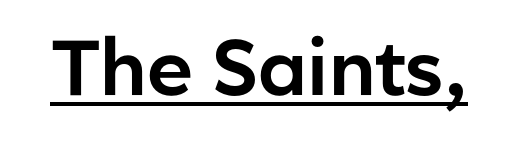
In terms of posture, this sample is upright. The passage shown is typed in a proportional face where columns would drift. Students, observe the line beneath the letters — that is underlining. Tracking here is standard; glyphs follow each other at the usual distance. Serif or sans? Sans — the stroke terminals are bare.
